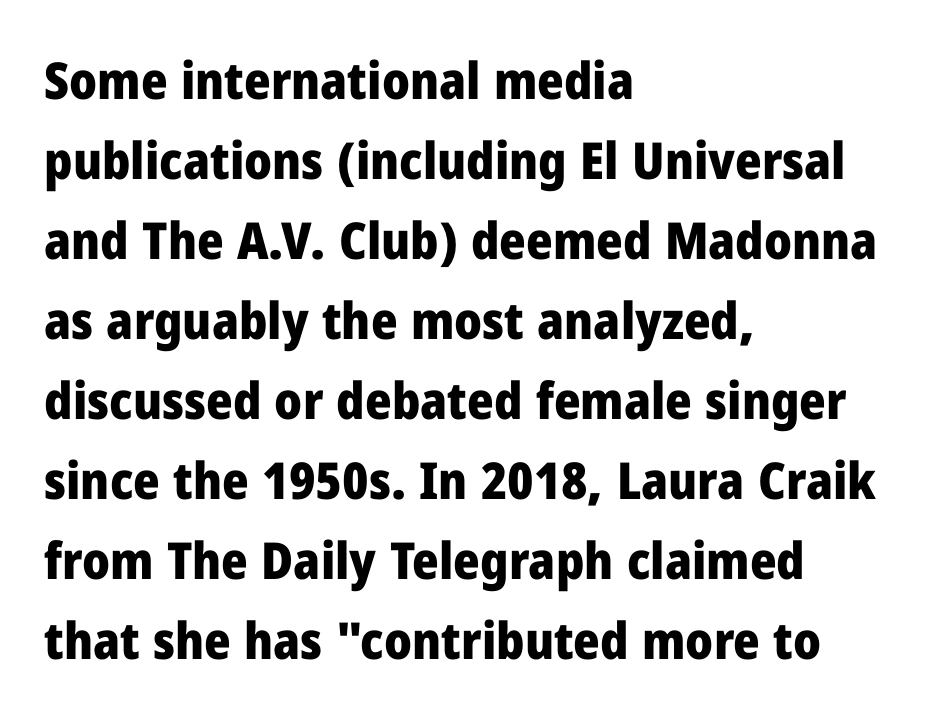
The image shows 51 px heavy sans-serif type, upright; set left-aligned, normal line spacing (1.57x), normal letter spacing, not underlined; low stroke contrast and a medium x-height.
